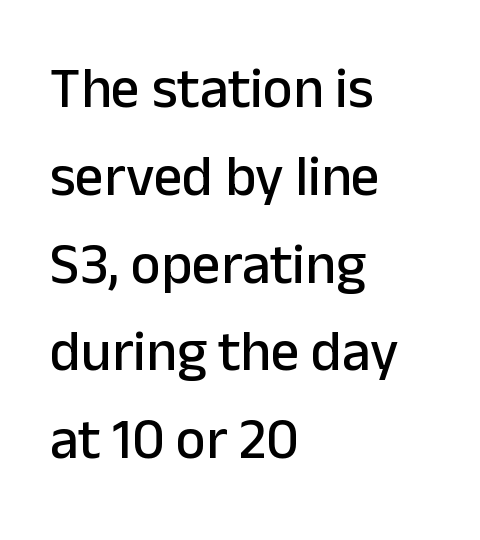
{"serif": "no", "italic": "no", "width": "normal", "stroke_contrast": "low", "x_height": "medium", "monospaced": "no", "underline": "no", "align": "left", "line_spacing": "normal", "line_spacing_ratio": 1.54, "letter_spacing": "normal", "letter_spacing_em": 0.0, "glyph_px": 57}
